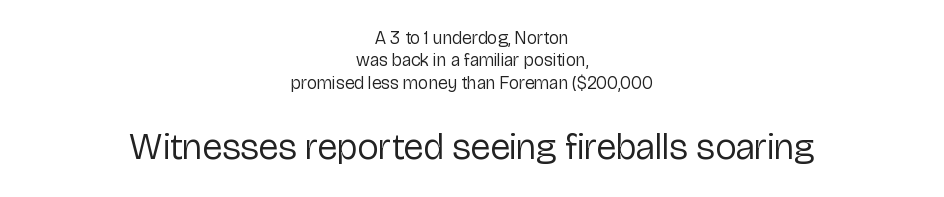
{"serif": "no", "italic": "no", "bold": "no", "weight": "regular", "width": "normal", "stroke_contrast": "low", "x_height": "medium", "monospaced": "no", "underline": "no", "align": "center", "line_spacing": "normal", "line_spacing_ratio": 1.25, "letter_spacing": "normal", "letter_spacing_em": 0.0, "larger_block": "second", "size_ratio": 2.06, "glyph_px": 37}
